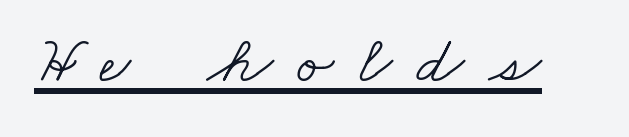
The image shows 68 px light, wide serif type; set unusually wide letter spacing (+0.36 em), underlined; low stroke contrast and a small x-height.
